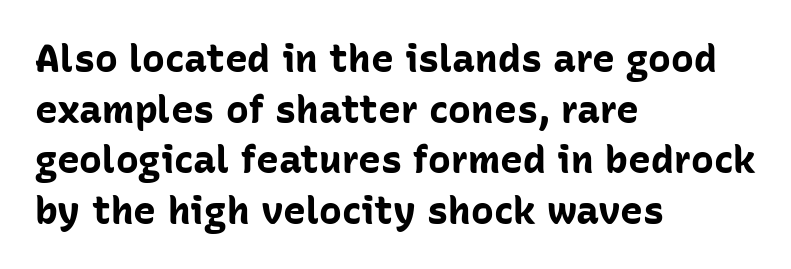
The image shows 38 px bold sans-serif type, upright; set left-aligned, normal line spacing (1.33x), normal letter spacing, not underlined; low stroke contrast and a medium x-height.
